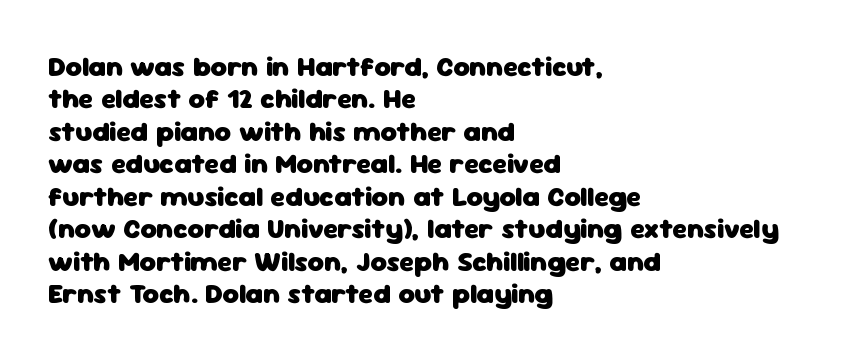
The passage shown is typed in a proportional face where columns would drift. Casual observation: everything's shoved over to the left. The axis of the letterforms is exactly vertical. Type style note: lacks serifs. The glyphs have the mass of a bold cut. The specimen omits any rule beneath the text block's lines.
